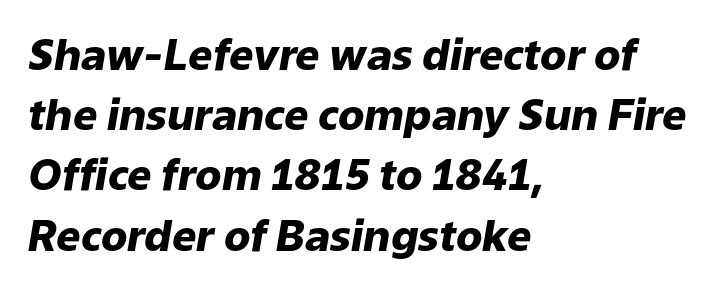
Varying glyph widths throughout — classic text-font behaviour. The line texture is even and compact thanks to regular tracking. In terms of posture, this sample is oblique. The lines are quadded left.
